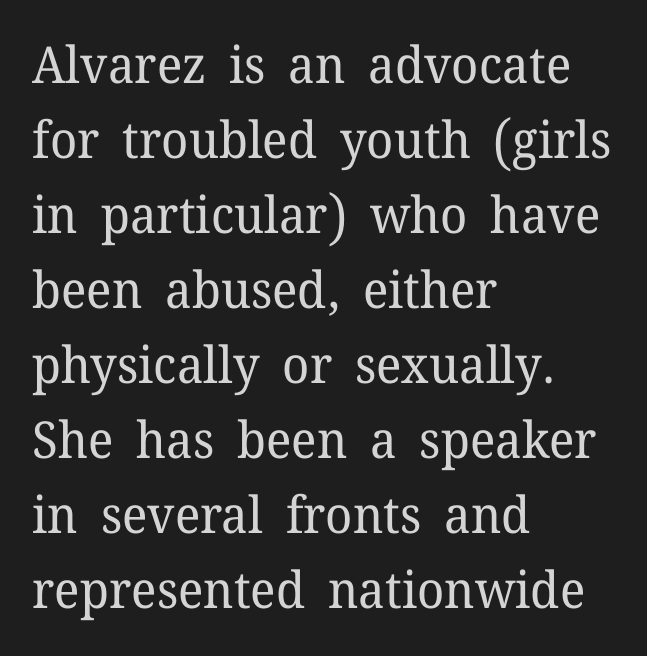
Q: Is the text bold? A: No.
Q: Is the text italic (slanted)? A: No, it is upright.
Q: Is the typeface a serif or a sans-serif typeface? A: Serif.
Q: Is the text underlined? A: No.
Q: How is the paragraph aligned? A: Left-aligned.
Q: Is the spacing between letters normal or unusually wide? A: Normal.
Q: Is the spacing between lines tight, normal or loose? A: Normal.
Q: Width (condensed, normal, or wide)? A: Normal.
Q: Stroke contrast? A: Low.
Q: x-height? A: Medium.
Q: Monospaced? A: No.
